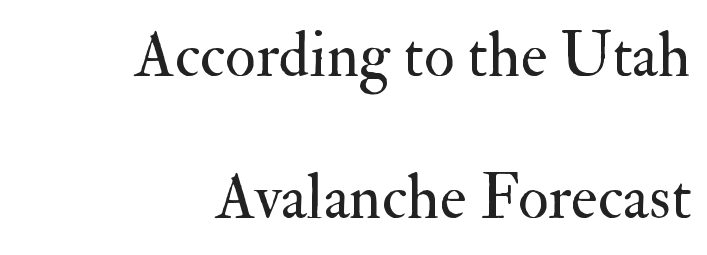
{"serif": "yes", "italic": "no", "bold": "no", "weight": "regular", "width": "normal", "stroke_contrast": "medium", "x_height": "small", "monospaced": "no", "underline": "no", "align": "right", "line_spacing": "loose", "line_spacing_ratio": 2.26, "letter_spacing": "normal", "letter_spacing_em": 0.0, "glyph_px": 63}
